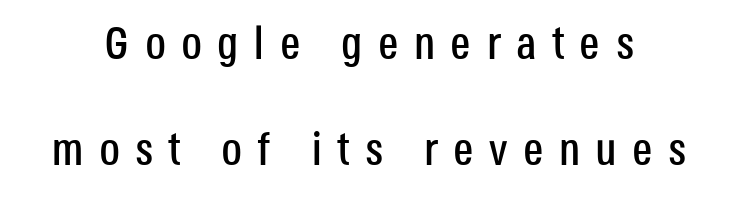
The image shows 46 px condensed sans-serif type, upright; set loose line spacing (2.3x), unusually wide letter spacing (+0.33 em), not underlined; low stroke contrast and a large x-height.
